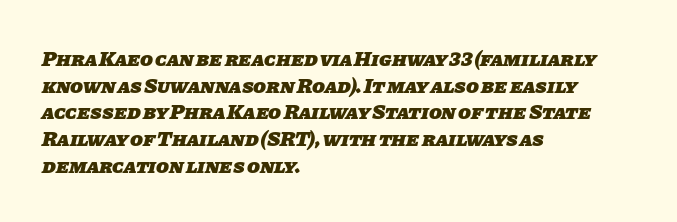
Unmarked baselines from the first word to the last. The setting favours the left margin, as ordinary paragraphs usually do. Regarding leading, the lines here are spaced in the standard way. Observe the ordinary spacing: letters are neighbours, not strangers. Heft: maximum for text — a bold.
